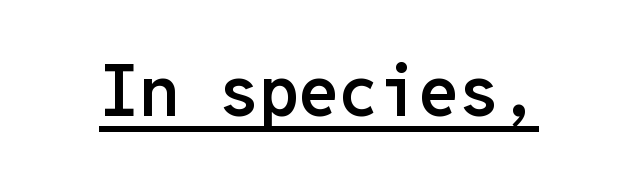
{"serif": "no", "italic": "no", "bold": "semi", "weight": "semibold", "width": "normal", "stroke_contrast": "low", "x_height": "medium", "monospaced": "yes", "underline": "yes", "letter_spacing": "normal", "letter_spacing_em": 0.0, "glyph_px": 71}
